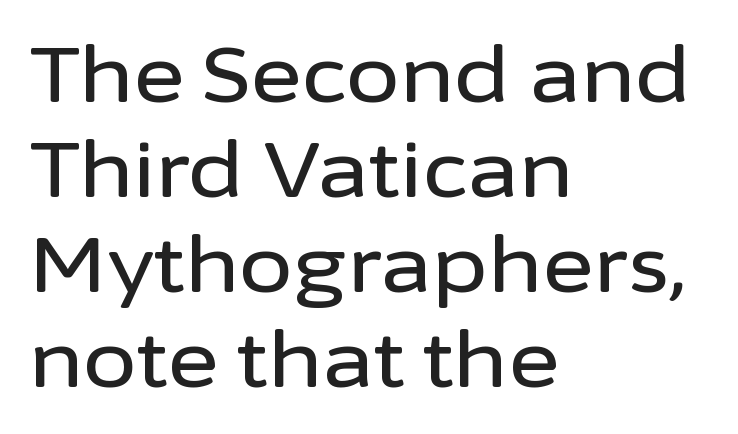
Q: Is the text italic (slanted)? A: No, it is upright.
Q: Is the typeface a serif or a sans-serif typeface? A: Sans-serif.
Q: Is the text underlined? A: No.
Q: How is the paragraph aligned? A: Left-aligned.
Q: Is the spacing between letters normal or unusually wide? A: Normal.
Q: Width (condensed, normal, or wide)? A: Normal.
Q: Stroke contrast? A: Low.
Q: x-height? A: Medium.
Q: Monospaced? A: No.
